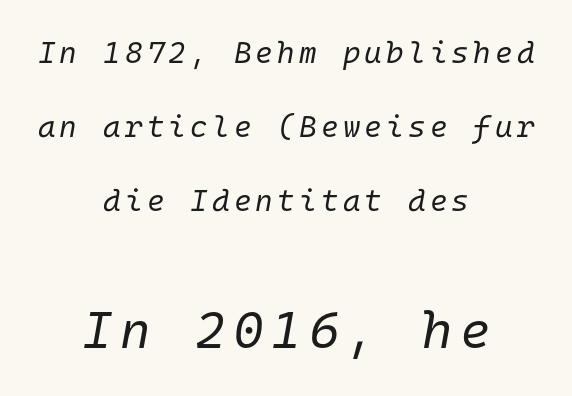
Caption: upper text group reduced, lower text group enlarged. A clean baseline with only descenders dipping below it. Do the characters align in a grid? Yes, the font is monospaced. The font's italic variant was chosen for this text. The space between consecutive lines is lavish.
